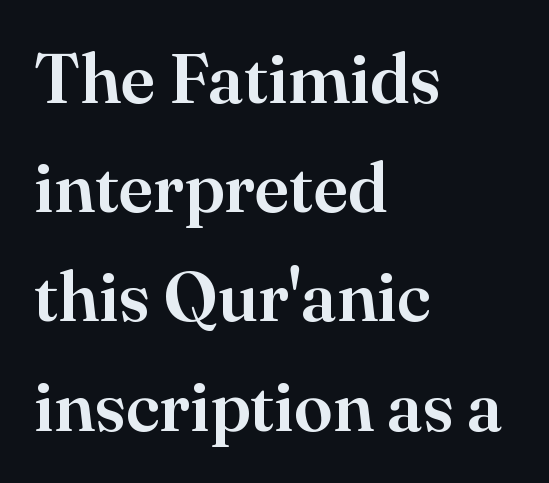
The baseline area is clear. The passage shown has conventional tracking throughout. The lettering holds an erect, upright posture throughout. You could not count columns in this text — the font is proportionally spaced.
